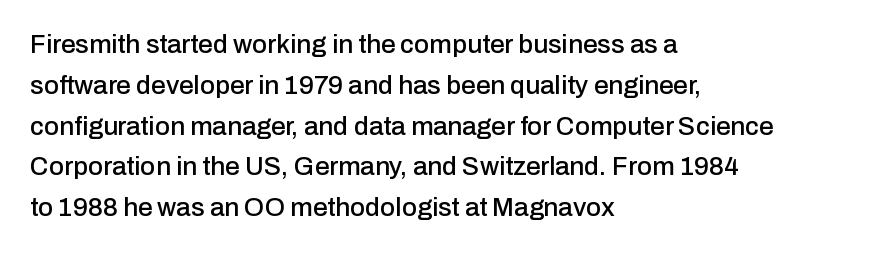
Q: Is the text italic (slanted)? A: No, it is upright.
Q: Is the text underlined? A: No.
Q: How is the paragraph aligned? A: Left-aligned.
Q: Is the spacing between letters normal or unusually wide? A: Normal.
Q: Is the spacing between lines tight, normal or loose? A: Normal.
